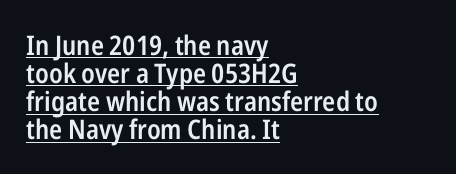
Notice how the stems are strictly vertical — no italics here. Every word sits above its own underline. The letterforms sit shoulder to shoulder at normal distance. If you measured baseline to baseline, you'd find a short distance. The ragged edge is on the right, which tells us the setting is flush left.
